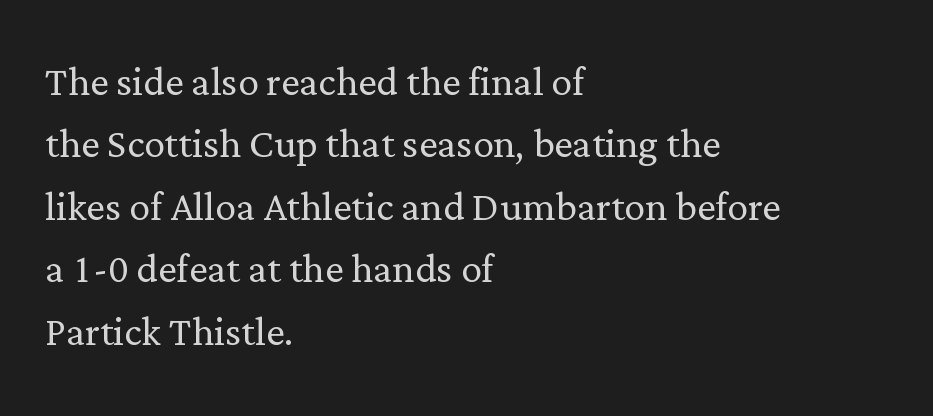
Plain, unruled lines of type. You could not count columns in this text — the font is proportionally spaced. The weight tops out at a normal text grade. All the whitespace from short lines collects on the right.
